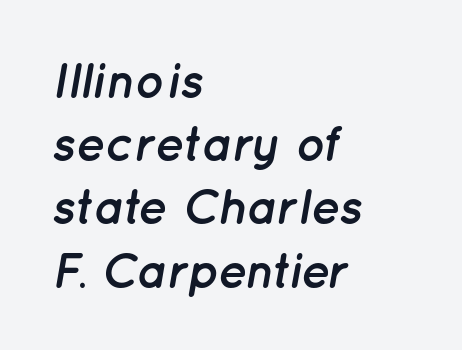
The image shows 49 px semibold type, italic (leaning right); set left-aligned, normal line spacing (1.29x), normal letter spacing, not underlined; low stroke contrast and a medium x-height.
